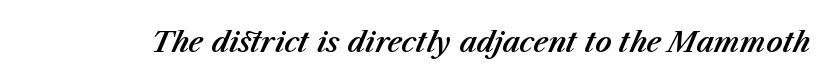
A bare baseline throughout the passage. The text carries the slant typical of an italic or oblique font. The tracking reads as untouched default to a designer's eye. Think of a printed novel: that variable character pitch is what you see here.
